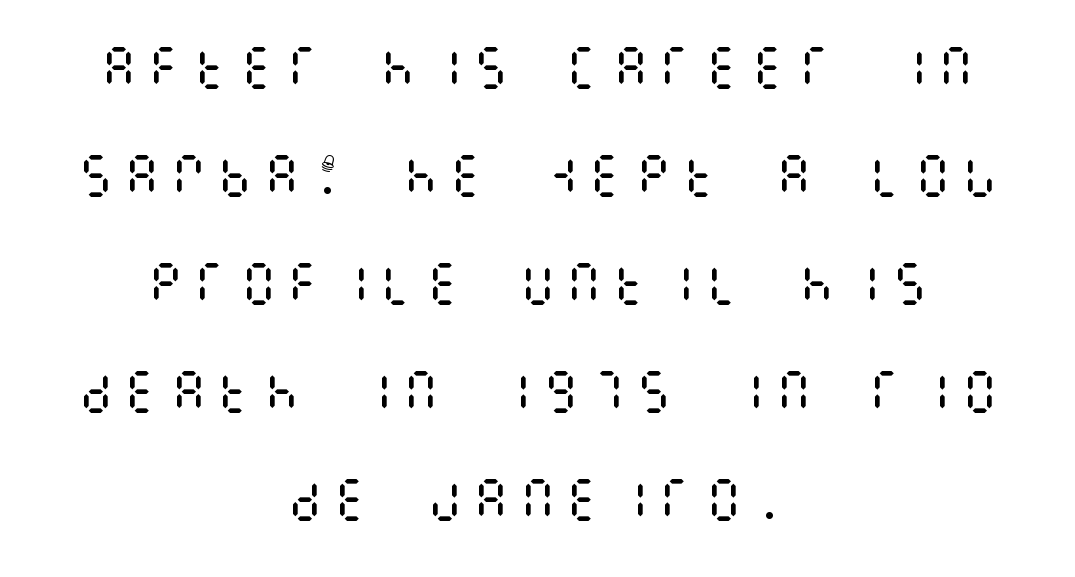
Descender tails drop into unmarked territory. Weight: in the light-to-regular range. Vertically, the passage feels expansive, rows floating well apart. Casual observation: everything's sitting right in the middle. This is roman type, the default non-slanted kind.
